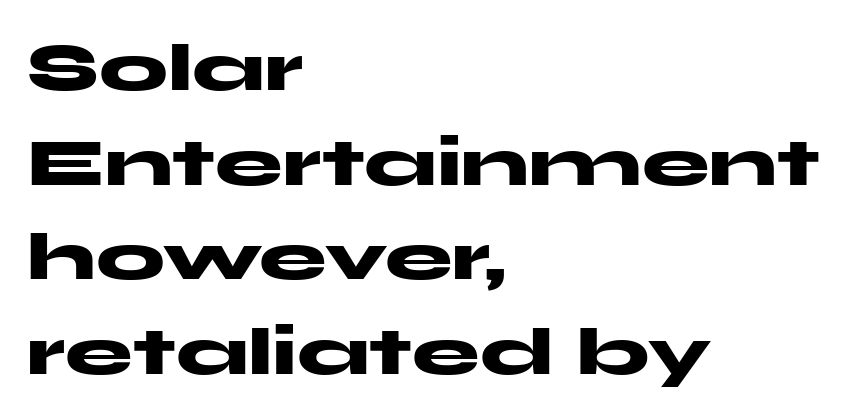
Q: Is the text bold? A: Yes.
Q: Is the text italic (slanted)? A: No, it is upright.
Q: Is the typeface a serif or a sans-serif typeface? A: Sans-serif.
Q: Is the text underlined? A: No.
Q: How is the paragraph aligned? A: Left-aligned.
Q: Is the spacing between letters normal or unusually wide? A: Normal.
Q: Is the spacing between lines tight, normal or loose? A: Normal.
Q: Width (condensed, normal, or wide)? A: Wide.
Q: Stroke contrast? A: Medium.
Q: x-height? A: Medium.
Q: Monospaced? A: No.
